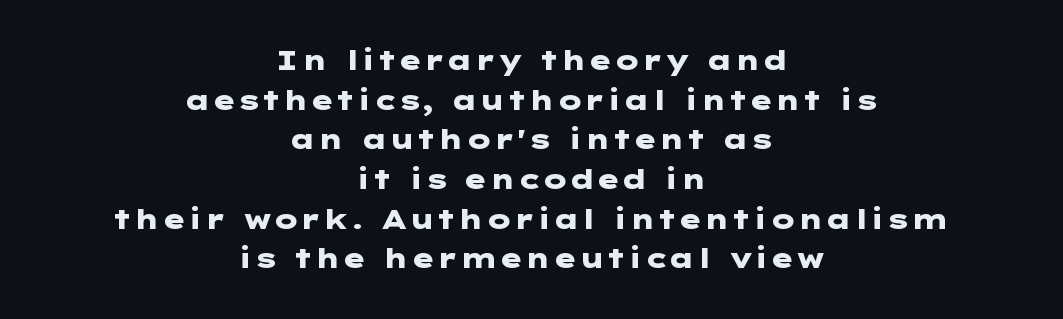
Q: Is the text bold? A: Yes.
Q: Is the text italic (slanted)? A: No, it is upright.
Q: Is the text underlined? A: No.
Q: How is the paragraph aligned? A: Centered.
Q: Is the spacing between letters normal or unusually wide? A: Normal.
Q: Is the spacing between lines tight, normal or loose? A: Normal.
